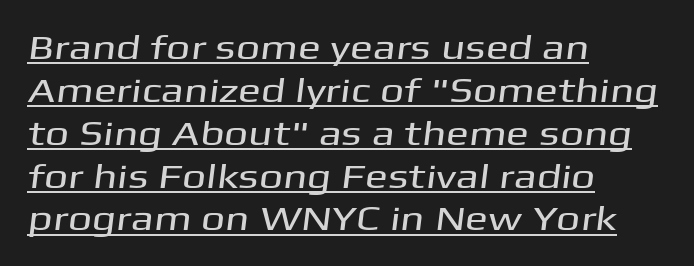
The image shows 34 px wide sans-serif type; set left-aligned, normal line spacing (1.26x), normal letter spacing, underlined; medium stroke contrast and a medium x-height.
